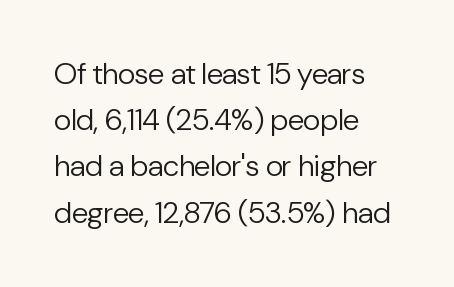
The image shows 30 px regular-weight sans-serif type, upright; set left-aligned, normal line spacing (1.54x), normal letter spacing, not underlined; low stroke contrast and a medium x-height.
